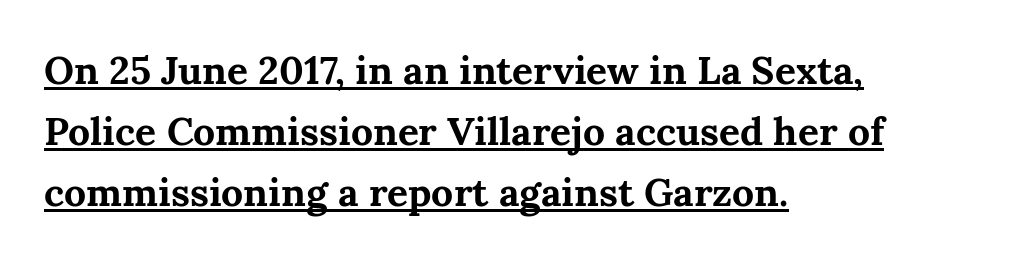
{"serif": "yes", "italic": "no", "bold": "yes", "weight": "bold", "width": "normal", "stroke_contrast": "medium", "x_height": "medium", "monospaced": "no", "underline": "yes", "align": "left", "line_spacing": "normal", "line_spacing_ratio": 1.57, "letter_spacing": "normal", "letter_spacing_em": 0.0, "glyph_px": 39}
